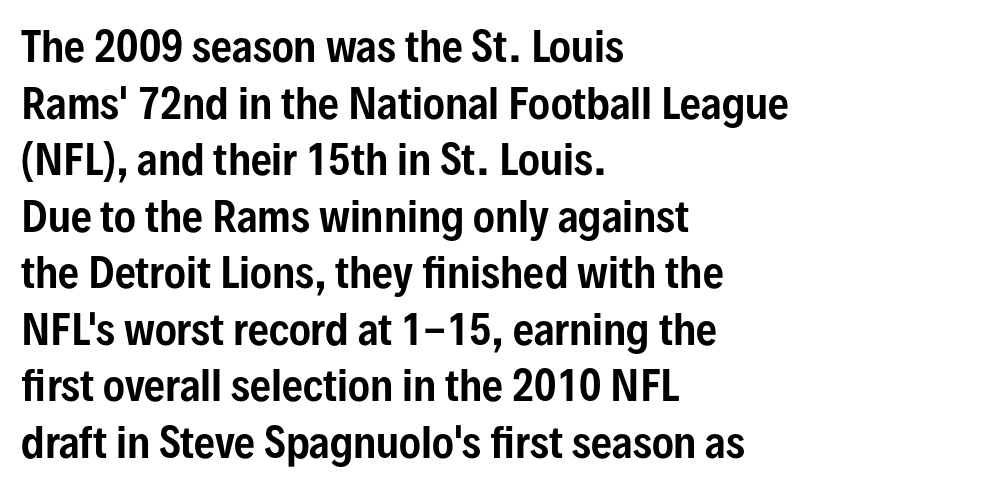
Q: Is the text italic (slanted)? A: No, it is upright.
Q: Is the typeface a serif or a sans-serif typeface? A: Sans-serif.
Q: Is the text underlined? A: No.
Q: How is the paragraph aligned? A: Left-aligned.
Q: Is the spacing between letters normal or unusually wide? A: Normal.
Q: Is the spacing between lines tight, normal or loose? A: Normal.
Q: Width (condensed, normal, or wide)? A: Condensed.
Q: Stroke contrast? A: Low.
Q: x-height? A: Medium.
Q: Monospaced? A: No.
